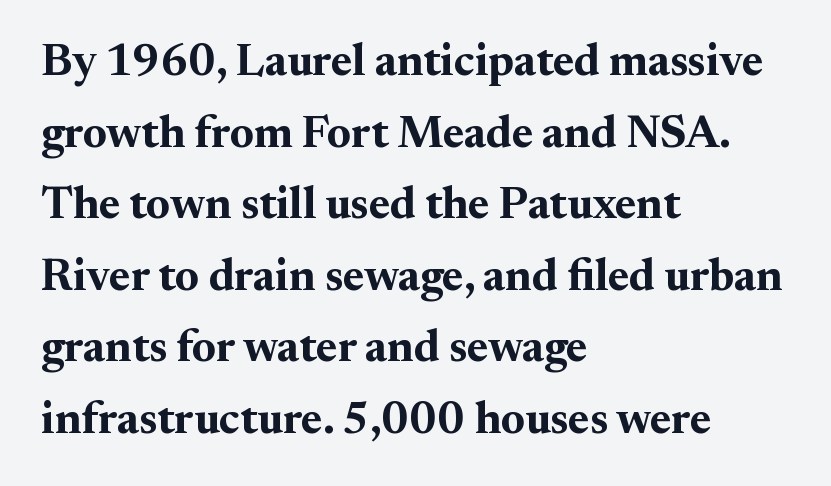
Q: Is the text bold? A: Yes.
Q: Is the text italic (slanted)? A: No, it is upright.
Q: Is the typeface a serif or a sans-serif typeface? A: Serif.
Q: Is the text underlined? A: No.
Q: How is the paragraph aligned? A: Left-aligned.
Q: Is the spacing between letters normal or unusually wide? A: Normal.
Q: Is the spacing between lines tight, normal or loose? A: Normal.
Q: Width (condensed, normal, or wide)? A: Normal.
Q: Stroke contrast? A: Medium.
Q: x-height? A: Small.
Q: Monospaced? A: No.
